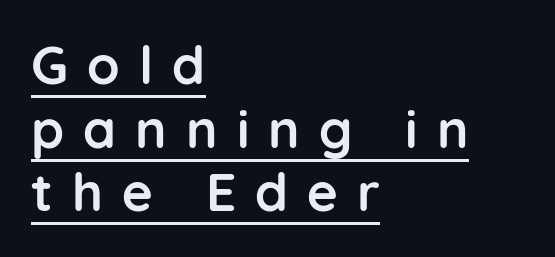
The image shows 53 px semibold sans-serif type, upright; set left-aligned, line spacing 1.2x, unusually wide letter spacing (+0.36 em), underlined; low stroke contrast and a medium x-height.
